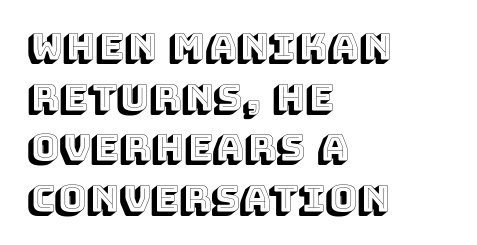
Tall strokes in this sample are plumb rather than angled. Compared with typical paragraphs, the rows here are spaced about the same. Note the varied advance widths — an 'i' is clearly narrower than an 'm'. The letters sit at their default tracking, neither squeezed nor spread.
